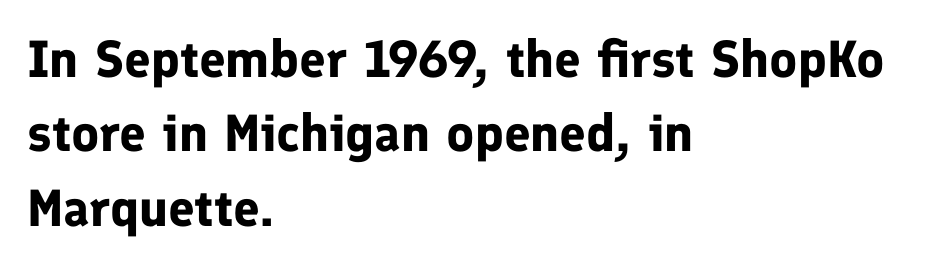
{"serif": "no", "italic": "no", "bold": "yes", "weight": "bold", "width": "normal", "stroke_contrast": "low", "x_height": "medium", "monospaced": "no", "underline": "no", "align": "left", "line_spacing": "normal", "line_spacing_ratio": 1.43, "letter_spacing": "normal", "letter_spacing_em": 0.0, "glyph_px": 52}
